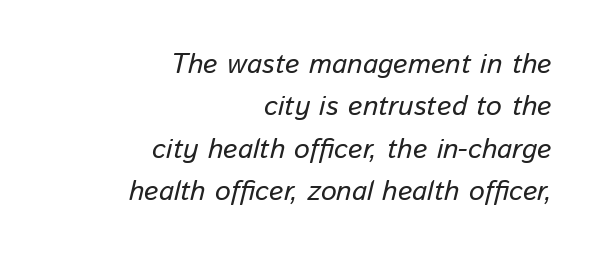
The image shows 28 px text type, italic (leaning right); set right-aligned, normal line spacing (1.51x), normal letter spacing, not underlined; low stroke contrast and a medium x-height.
